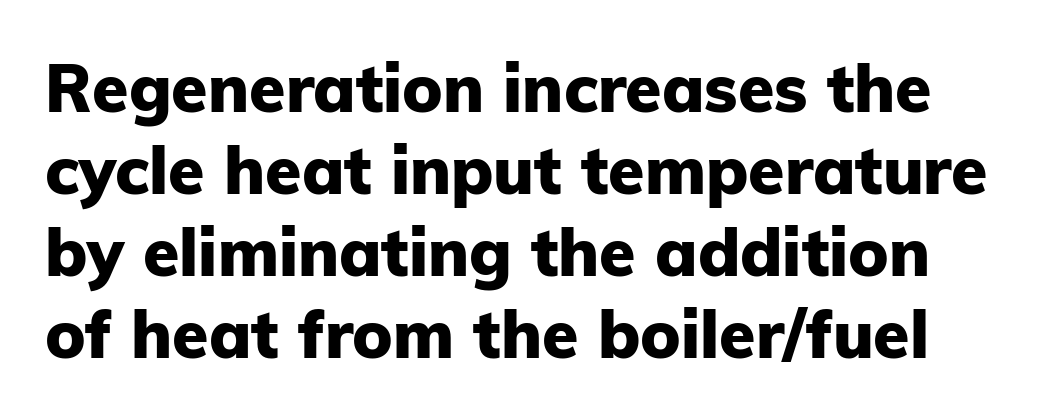
Q: Is the text bold? A: Yes.
Q: Is the text italic (slanted)? A: No, it is upright.
Q: Is the typeface a serif or a sans-serif typeface? A: Sans-serif.
Q: Is the text underlined? A: No.
Q: Is the spacing between letters normal or unusually wide? A: Normal.
Q: Width (condensed, normal, or wide)? A: Normal.
Q: Stroke contrast? A: Low.
Q: x-height? A: Medium.
Q: Monospaced? A: No.
